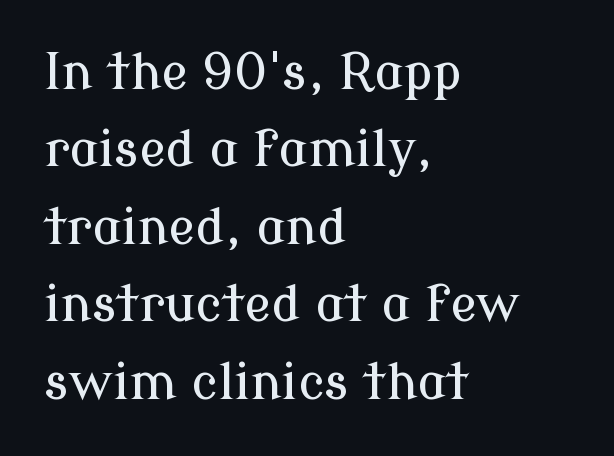
Q: Is the text italic (slanted)? A: No, it is upright.
Q: Is the typeface a serif or a sans-serif typeface? A: Serif.
Q: Is the text underlined? A: No.
Q: How is the paragraph aligned? A: Left-aligned.
Q: Is the spacing between letters normal or unusually wide? A: Normal.
Q: Is the spacing between lines tight, normal or loose? A: Normal.
Q: Width (condensed, normal, or wide)? A: Normal.
Q: Stroke contrast? A: Low.
Q: x-height? A: Medium.
Q: Monospaced? A: No.
